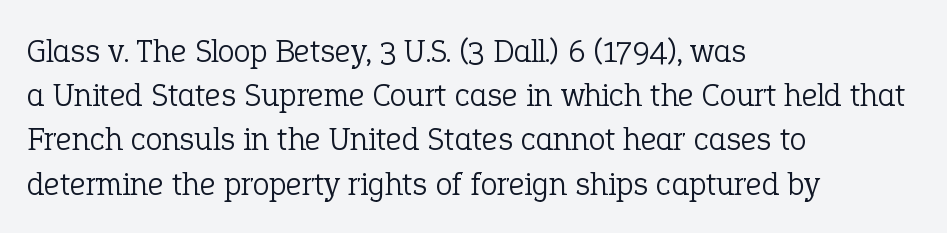
Does the copy run flush right? No — it runs flush left. Weight class: somewhere from thin through regular. Is this a sans? No — the strokes have serifs. Here the designer chose a conventional face with non-uniform glyph widths. Italic? Not at all — the glyphs are vertical. The gaps between neighbouring characters are ordinary and unremarkable.
